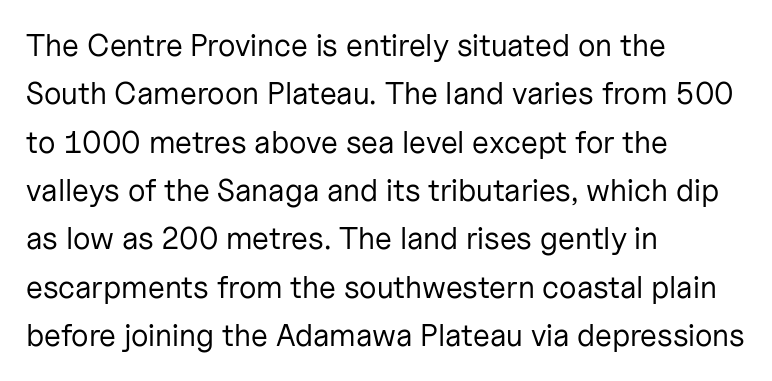
Q: Is the text bold? A: No.
Q: Is the text italic (slanted)? A: No, it is upright.
Q: Is the typeface a serif or a sans-serif typeface? A: Sans-serif.
Q: Is the text underlined? A: No.
Q: How is the paragraph aligned? A: Left-aligned.
Q: Is the spacing between letters normal or unusually wide? A: Normal.
Q: Is the spacing between lines tight, normal or loose? A: Normal.
Q: Width (condensed, normal, or wide)? A: Normal.
Q: Stroke contrast? A: Low.
Q: x-height? A: Medium.
Q: Monospaced? A: No.
